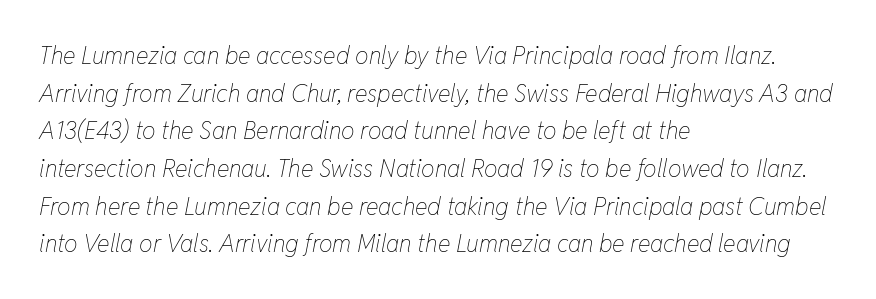
{"italic": "yes", "lean": "right", "slant_degrees": 11, "bold": "no", "underline": "no", "align": "left", "line_spacing": "normal", "line_spacing_ratio": 1.57, "letter_spacing": "normal", "letter_spacing_em": 0.0, "glyph_px": 24}
